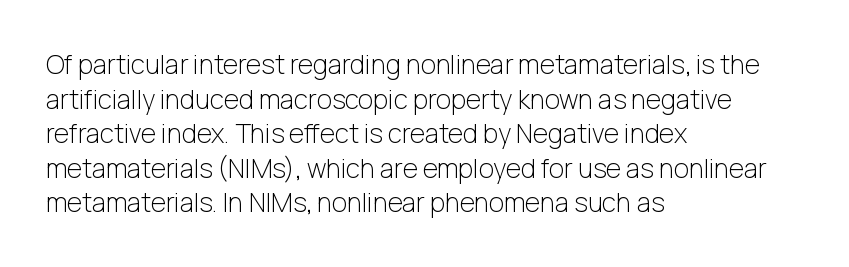
No chunkiness to these letters — they're not bold. A classic flush-left, rag-right setting is used for this passage. One glance says typical: line gaps are just what's usual. The letters sit at their default tracking, neither squeezed nor spread.
